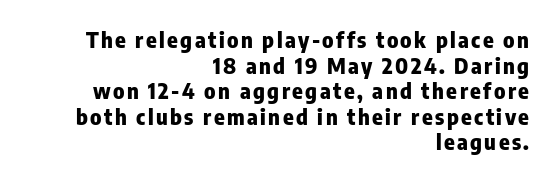
Posture: upright roman. I'd describe the lettering as bold — thick and assertive. All the whitespace from short lines collects on the left. The words here are not underlined.
